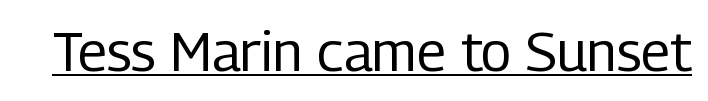
Q: Is the text bold? A: No.
Q: Is the text italic (slanted)? A: No, it is upright.
Q: Is the typeface a serif or a sans-serif typeface? A: Sans-serif.
Q: Is the text underlined? A: Yes.
Q: Is the spacing between letters normal or unusually wide? A: Normal.
Q: Width (condensed, normal, or wide)? A: Condensed.
Q: Stroke contrast? A: Low.
Q: x-height? A: Medium.
Q: Monospaced? A: No.
